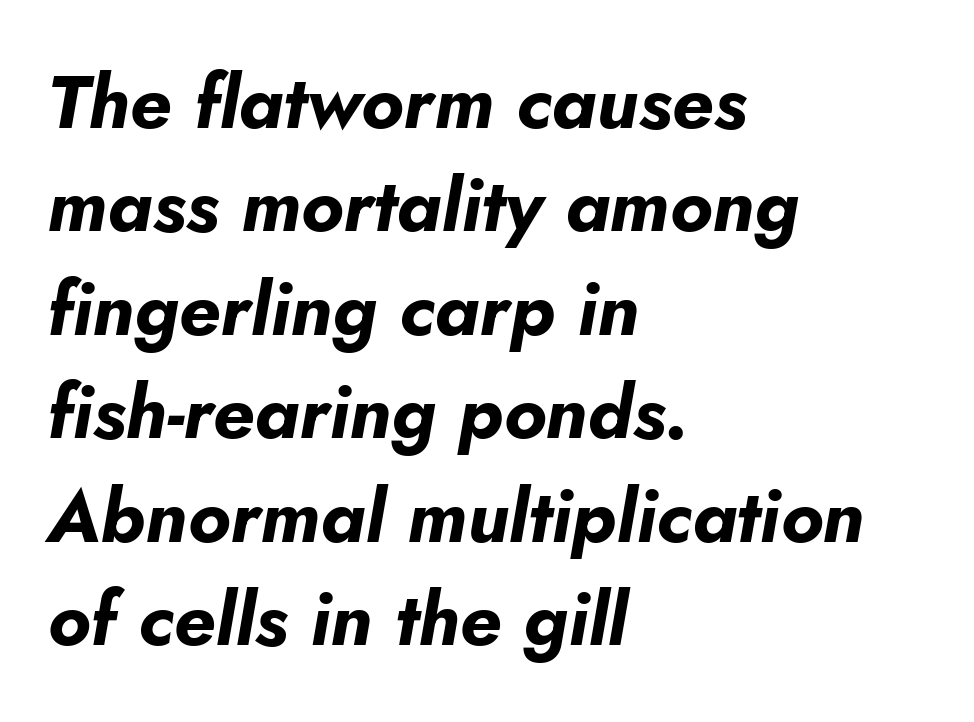
Q: Is the text bold? A: Yes.
Q: Is the text italic (slanted)? A: Yes, it leans right by about 5 degrees.
Q: Is the text underlined? A: No.
Q: How is the paragraph aligned? A: Left-aligned.
Q: Is the spacing between letters normal or unusually wide? A: Normal.
Q: Is the spacing between lines tight, normal or loose? A: Normal.
Q: Width (condensed, normal, or wide)? A: Normal.
Q: Stroke contrast? A: Low.
Q: x-height? A: Small.
Q: Monospaced? A: No.
